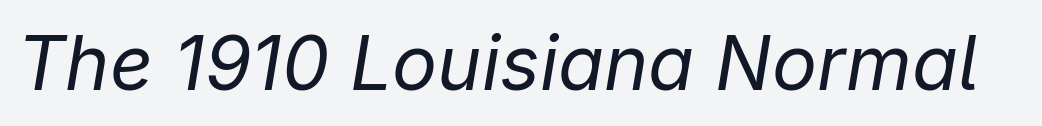
{"italic": "yes", "lean": "right", "slant_degrees": 9, "bold": "no", "weight": "regular", "width": "normal", "stroke_contrast": "low", "x_height": "medium", "monospaced": "no", "underline": "no", "letter_spacing": "normal", "letter_spacing_em": 0.0, "glyph_px": 75}
